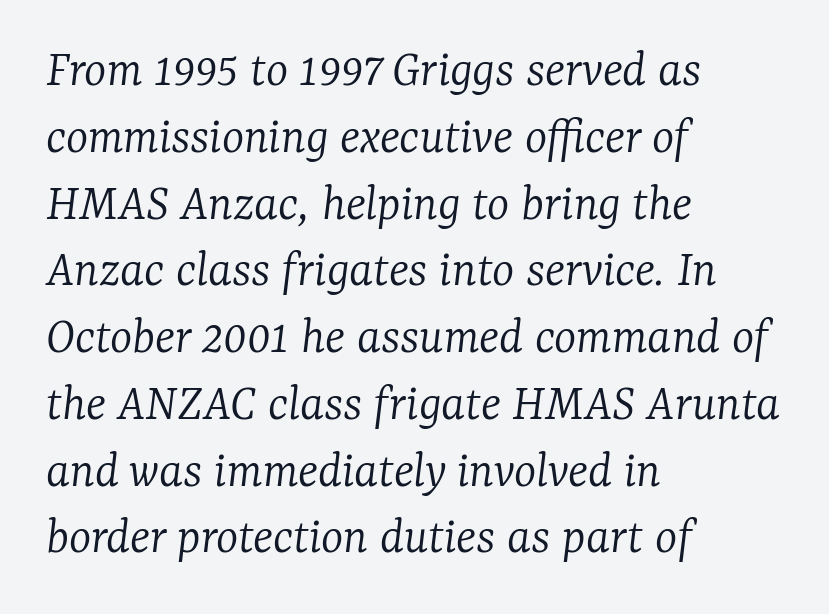
The rendering anchors every line to the left-hand side. Tall strokes in this sample are angled rather than plumb. Glance below the letters and you will spot only blank space. Spacing verdict: proportional, widths tailored to each character.
